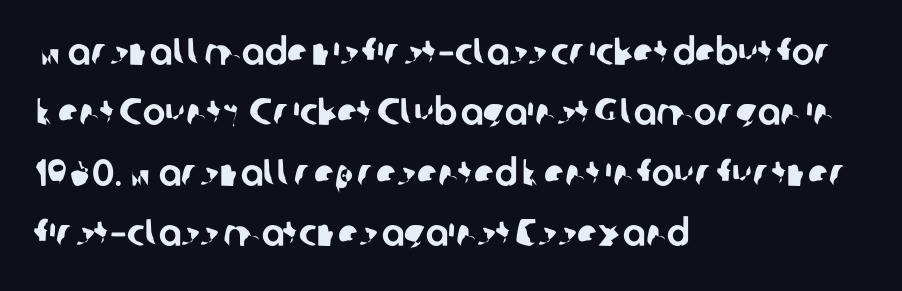
The image shows 38 px sans-serif type; set left-aligned, normal line spacing (1.59x), normal letter spacing, not underlined; low stroke contrast and a medium x-height.
